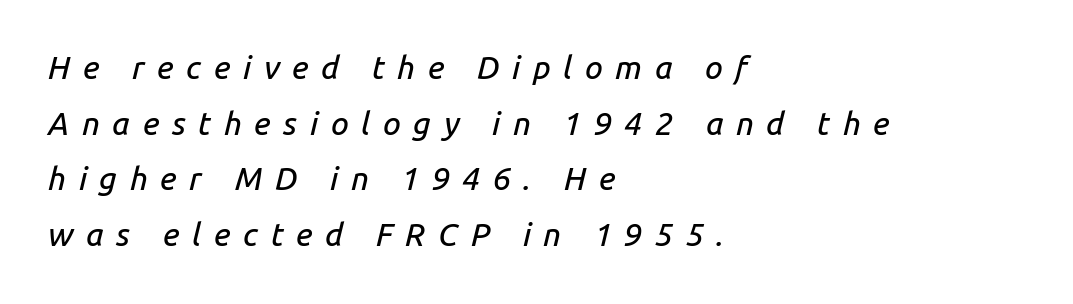
Looks like regular typesetting: each glyph gets only the width it needs. Visually the block forms a straight wall on the left and a jagged coastline on the right. Italic: yes, the glyphs are oblique. The area under the type is left untouched.
